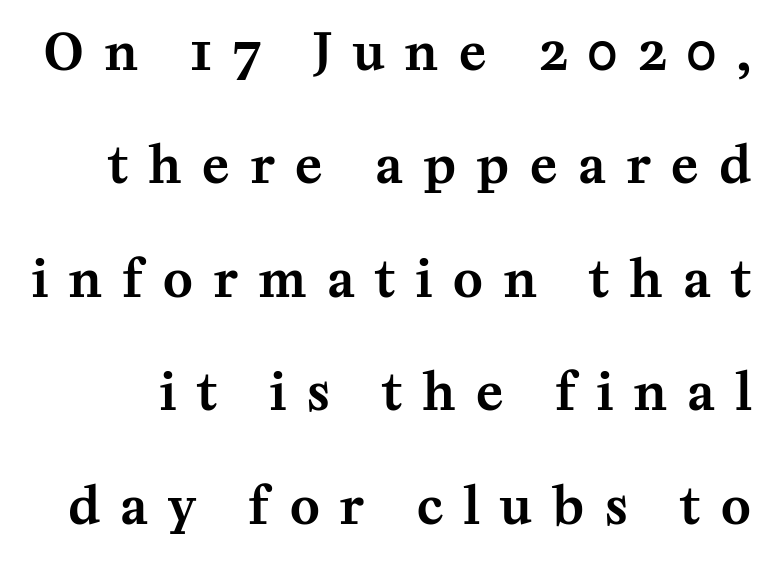
This sample trades compactness for vertical openness between lines. Is this a sans? No — the strokes have serifs. Proportional: the letters do not fall into vertical columns. A roman cut, with each character standing at attention. Glance below the letters and you will spot only blank space.
